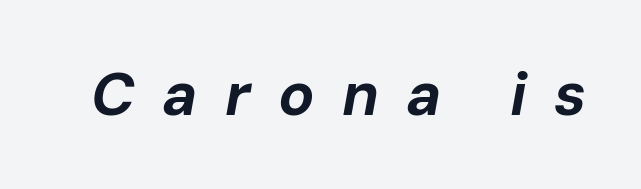
The glyphs are unaccompanied by any horizontal stroke below them. Characters are canted at an angle relative to the baseline's perpendicular. Substantial extra tracking has been applied to these lines. The passage shown is emphatically bold.
